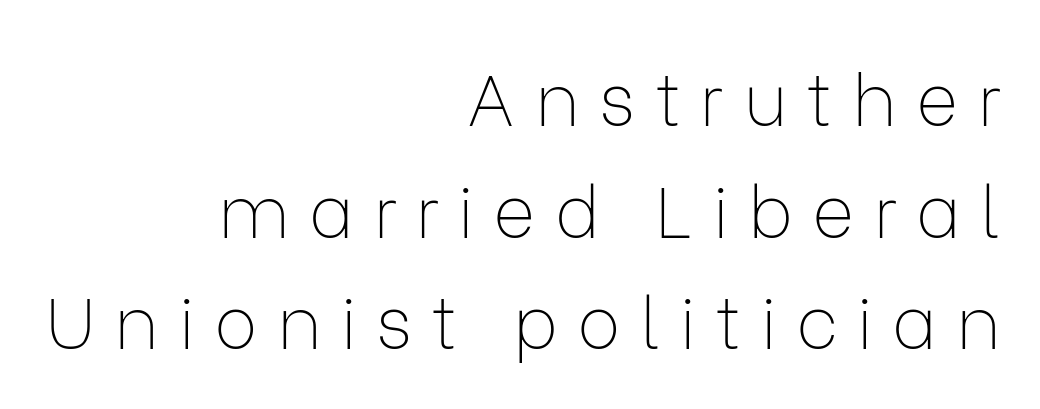
Nobody drew a line under any word here. In terms of posture, this sample is upright. The leading is moderate, giving the passage an even texture. Character widths vary here, with narrow letters taking less room than wide ones.
